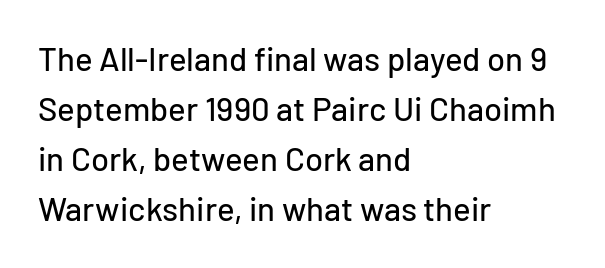
{"serif": "no", "italic": "no", "width": "normal", "stroke_contrast": "low", "x_height": "medium", "monospaced": "no", "underline": "no", "align": "left", "line_spacing": "normal", "line_spacing_ratio": 1.52, "letter_spacing": "normal", "letter_spacing_em": 0.0, "glyph_px": 33}
